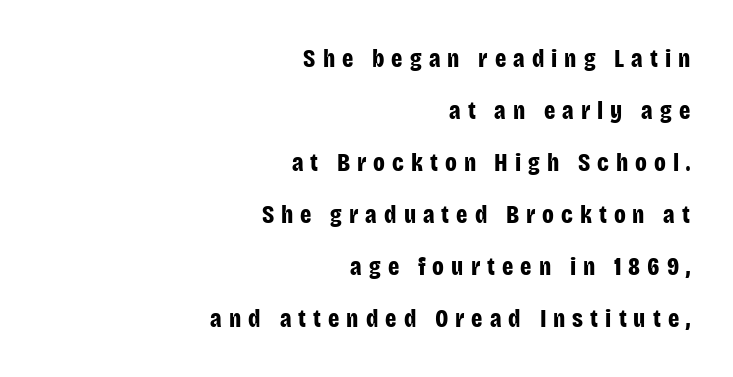
Q: Is the text bold? A: Yes.
Q: Is the text italic (slanted)? A: No, it is upright.
Q: Is the text underlined? A: No.
Q: How is the paragraph aligned? A: Right-aligned.
Q: Is the spacing between letters normal or unusually wide? A: Unusually wide.
Q: Is the spacing between lines tight, normal or loose? A: Loose.
